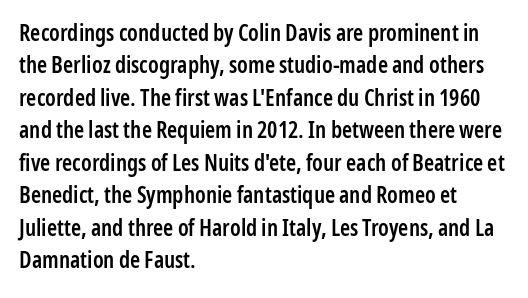
Compared with typical body copy, the letter spacing here is the same. The ragged edge is on the right, which tells us the setting is flush left. The line-height multiplier appears to be the usual default. Is the type bold? Partly — it's a semibold, heavier than regular but not fully bold. Style check: upright.
